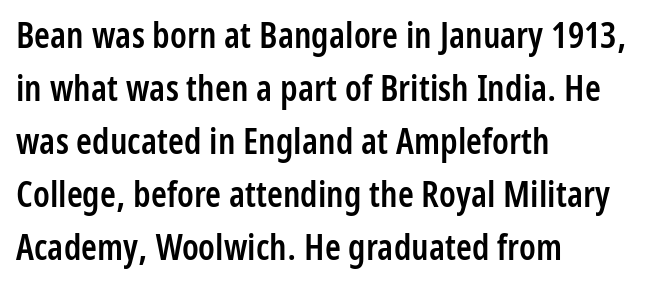
The image shows 36 px semibold, condensed sans-serif type, upright; set left-aligned, normal line spacing (1.47x), normal letter spacing, not underlined; low stroke contrast and a medium x-height.
